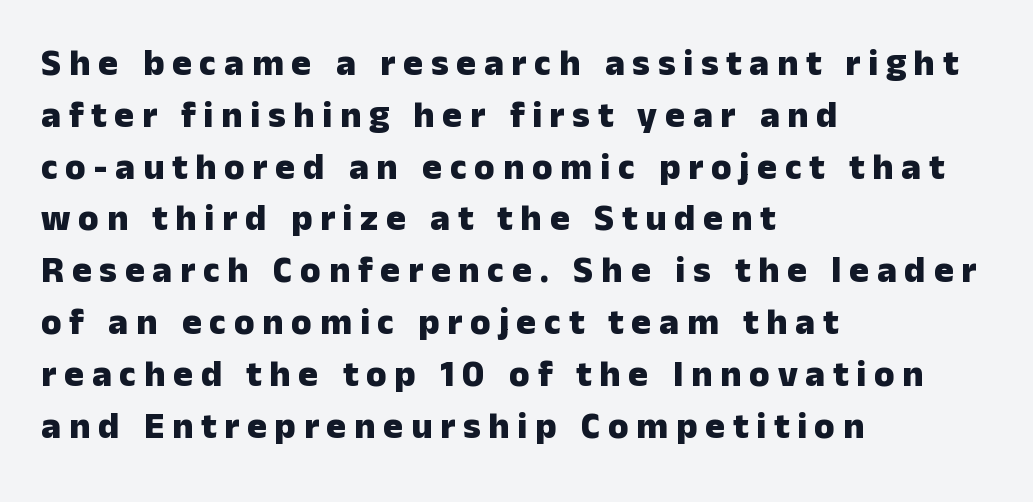
The image shows 37 px heavy sans-serif type, upright; set left-aligned, normal line spacing (1.4x), unusually wide letter spacing (+0.21 em), not underlined; low stroke contrast and a medium x-height.
